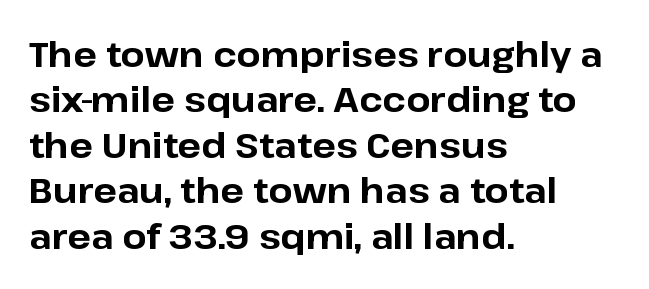
{"serif": "no", "italic": "no", "bold": "yes", "weight": "bold", "width": "normal", "stroke_contrast": "low", "x_height": "medium", "monospaced": "no", "underline": "no", "align": "left", "line_spacing": "normal", "line_spacing_ratio": 1.3, "letter_spacing": "normal", "letter_spacing_em": 0.0, "glyph_px": 35}
